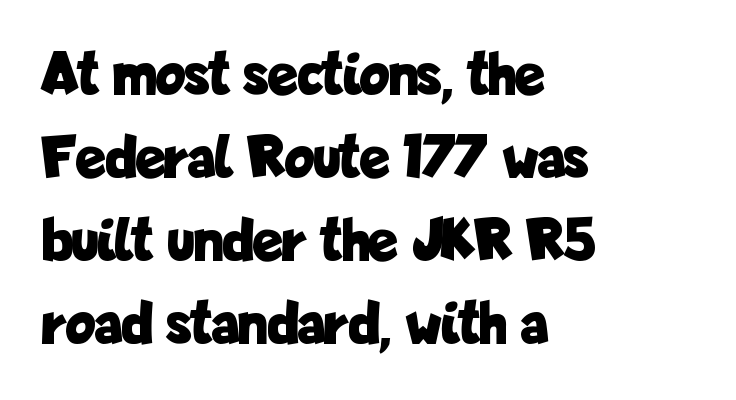
{"serif": "no", "italic": "no", "bold": "yes", "weight": "bold", "width": "condensed", "stroke_contrast": "low", "x_height": "medium", "monospaced": "no", "underline": "no", "align": "left", "line_spacing": "normal", "line_spacing_ratio": 1.34, "letter_spacing": "normal", "letter_spacing_em": 0.0, "glyph_px": 62}
